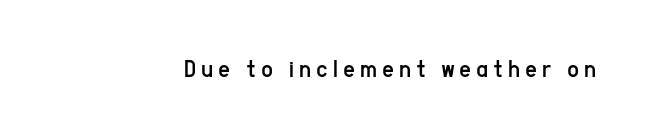
On a weight scale, this lands at 450 or below. The gap between lines stays unmarked. Notice how the stems are strictly vertical — no italics here.
